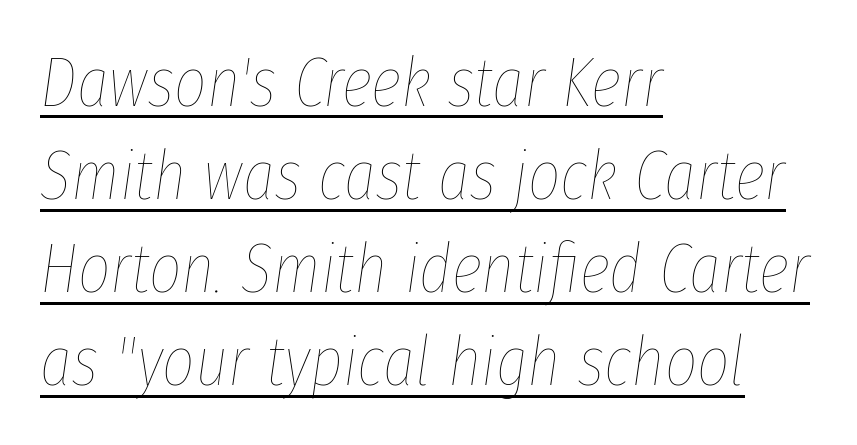
Is this a fixed-width face? No — the glyphs have proportional, varying widths. Alignment: flush left. Each word holds together tightly as a unit, with standard inter-letter gaps. Descenders here cross a horizontal rule under the line. Stems here are at most as thick as an everyday book face.
